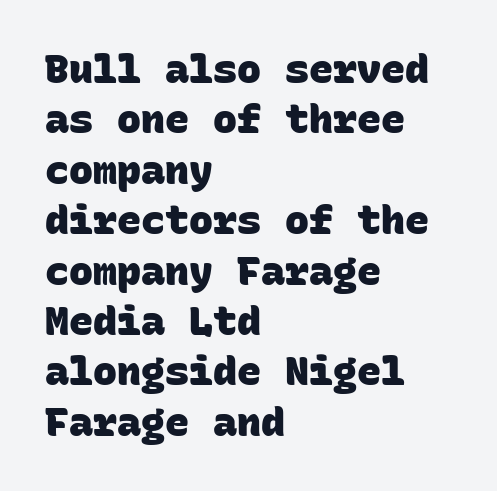
Q: Is the text bold? A: Yes.
Q: Is the typeface a serif or a sans-serif typeface? A: Sans-serif.
Q: Is the text underlined? A: No.
Q: How is the paragraph aligned? A: Left-aligned.
Q: Is the spacing between letters normal or unusually wide? A: Normal.
Q: Is the spacing between lines tight, normal or loose? A: Normal.
Q: Width (condensed, normal, or wide)? A: Normal.
Q: Stroke contrast? A: Low.
Q: x-height? A: Large.
Q: Monospaced? A: Yes.
